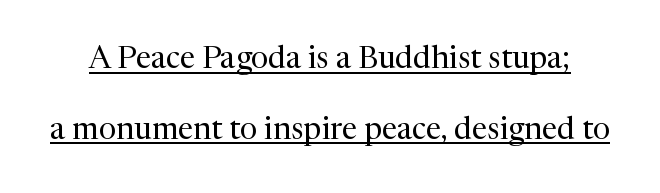
Q: Is the text bold? A: No.
Q: Is the text italic (slanted)? A: No, it is upright.
Q: Is the typeface a serif or a sans-serif typeface? A: Serif.
Q: Is the text underlined? A: Yes.
Q: Is the spacing between letters normal or unusually wide? A: Normal.
Q: Is the spacing between lines tight, normal or loose? A: Loose.
Q: Width (condensed, normal, or wide)? A: Normal.
Q: Stroke contrast? A: Medium.
Q: x-height? A: Medium.
Q: Monospaced? A: No.
